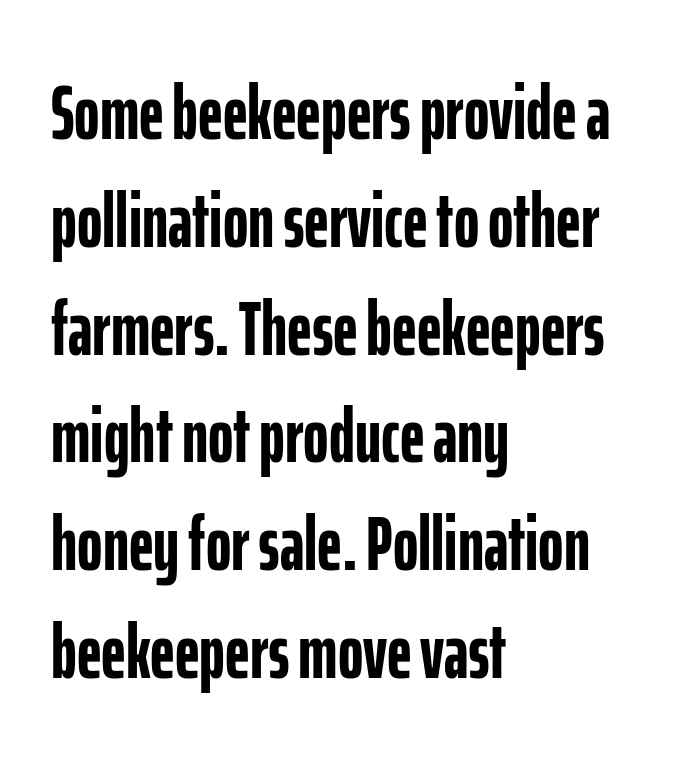
{"serif": "no", "italic": "no", "bold": "yes", "weight": "semibold", "width": "condensed", "stroke_contrast": "low", "x_height": "medium", "monospaced": "no", "underline": "no", "align": "left", "line_spacing": "normal", "line_spacing_ratio": 1.4, "letter_spacing": "normal", "letter_spacing_em": 0.0, "glyph_px": 77}
